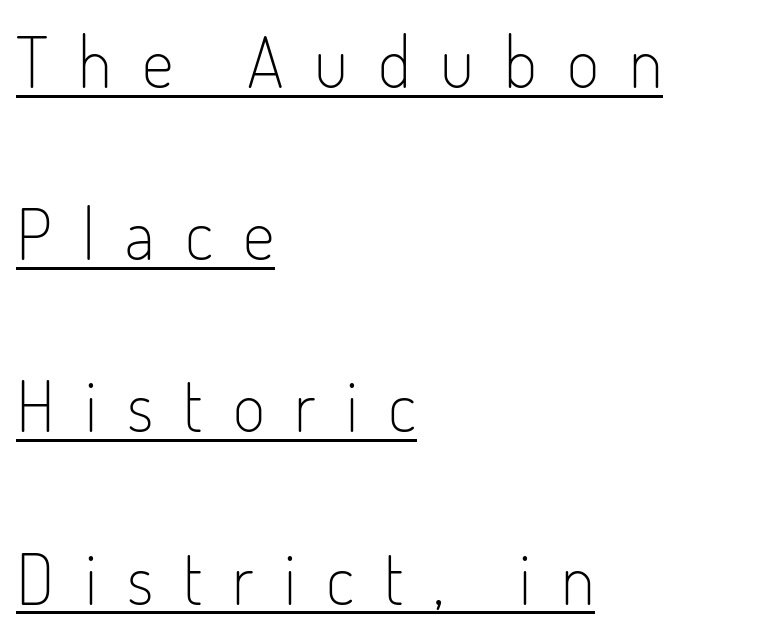
Compared with a typical body face, this is equally light or lighter still. Do the characters align in a grid? No, the font is proportional. Students, observe: this is what heavily led, spacious text looks like. Loose tracking; the words dissolve into strings of separated letters. Every stem runs plumb, perpendicular to the baseline. Leftover space on each line is placed entirely after the last word.
